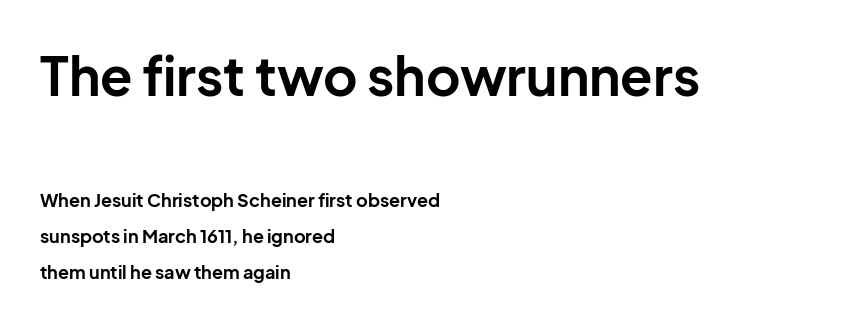
The image shows 53 px bold sans-serif type, upright; set left-aligned, loose line spacing (2.0x), normal letter spacing, not underlined; the first (top) block is 2.94x larger; low stroke contrast and a medium x-height.
